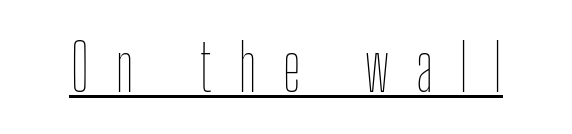
The image shows 65 px thin, condensed type, upright; set unusually wide letter spacing (+0.39 em), underlined; low stroke contrast and a medium x-height.
